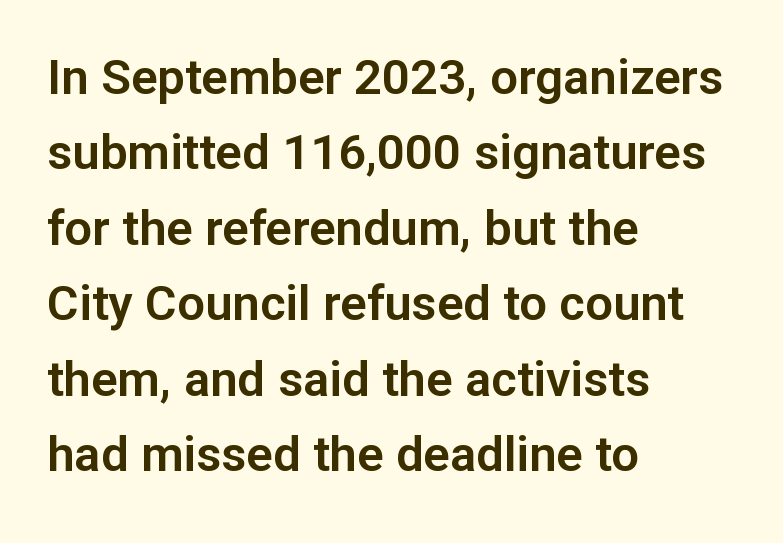
{"serif": "no", "italic": "no", "width": "normal", "stroke_contrast": "low", "x_height": "medium", "monospaced": "no", "underline": "no", "align": "left", "line_spacing": "normal", "line_spacing_ratio": 1.54, "letter_spacing": "normal", "letter_spacing_em": 0.0, "glyph_px": 49}
